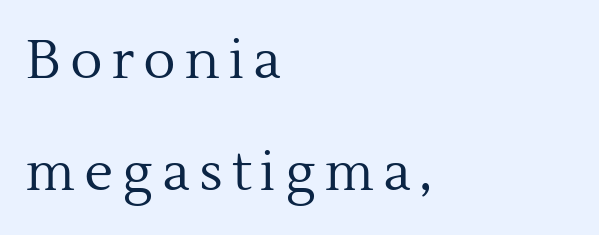
{"serif": "yes", "italic": "no", "bold": "no", "weight": "regular", "width": "normal", "x_height": "medium", "monospaced": "no", "underline": "no", "align": "left", "line_spacing": "loose", "line_spacing_ratio": 2.08, "glyph_px": 54}
